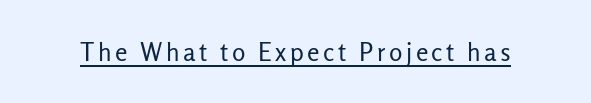
{"italic": "no", "bold": "no", "underline": "yes", "glyph_px": 25}
